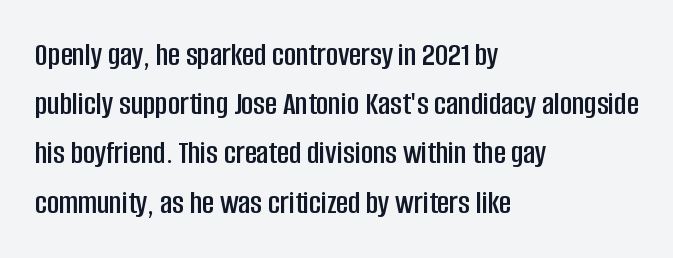
Q: Is the text italic (slanted)? A: No, it is upright.
Q: Is the typeface a serif or a sans-serif typeface? A: Sans-serif.
Q: Is the text underlined? A: No.
Q: How is the paragraph aligned? A: Left-aligned.
Q: Is the spacing between letters normal or unusually wide? A: Normal.
Q: Is the spacing between lines tight, normal or loose? A: Normal.
Q: Width (condensed, normal, or wide)? A: Condensed.
Q: Stroke contrast? A: Low.
Q: x-height? A: Large.
Q: Monospaced? A: No.
